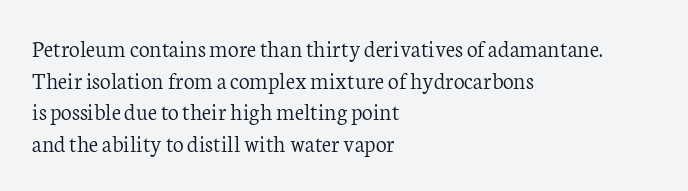
Leftover space on each line is placed entirely after the last word. The typesetting does not lean heavy: it is not bold. Honestly, the letter spacing is just normal — you wouldn't notice it. Underline: absent. If you drew a line through each stem, it would be perfectly vertical.
